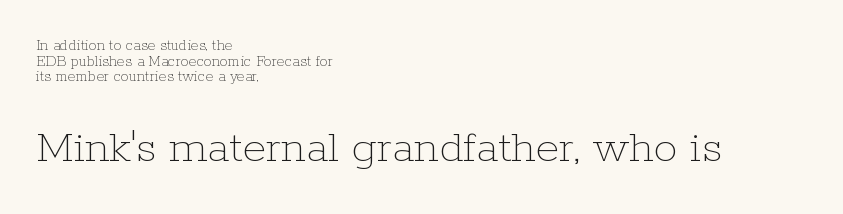
The image shows 48 px thin type, upright; set left-aligned, tight line spacing (0.98x), normal letter spacing, not underlined; the second (bottom) block is 3.0x larger; low stroke contrast and a medium x-height.
